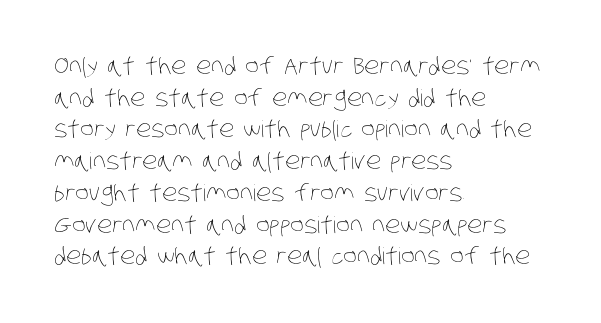
The image shows 23 px text type; set left-aligned, normal line spacing (1.38x), normal letter spacing, not underlined.
